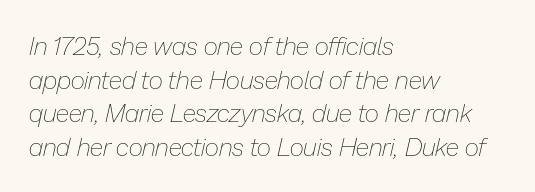
This rendering leaves character spacing at its baseline value. Heft: none added — not bold. A normal amount of white space separates one row of letters from the next. The font's italic variant was chosen for this text.
